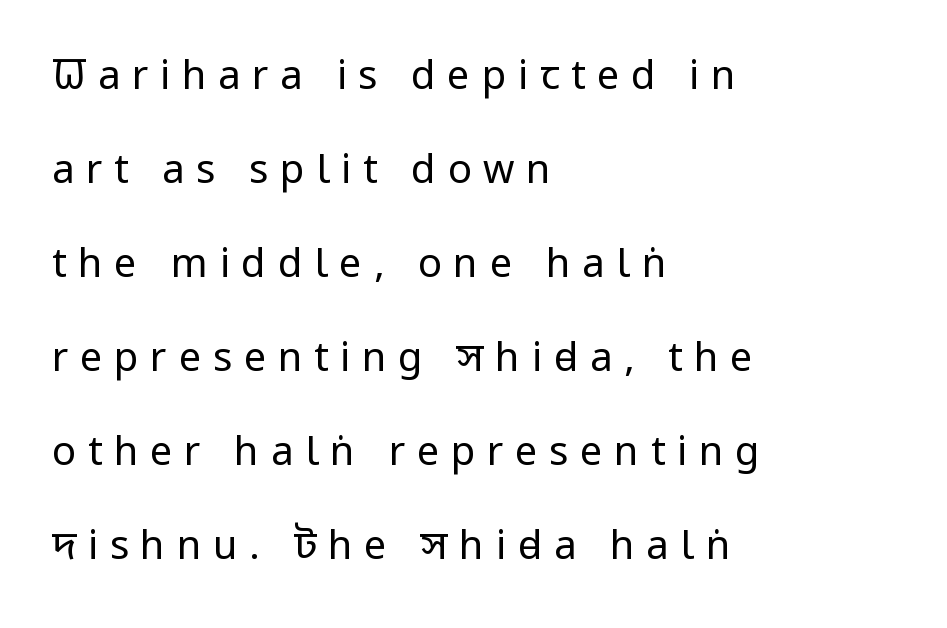
Someone cranked the tracking dial way up on this one. All the whitespace from short lines collects on the right. Ordinary non-slanted type is in use. Heft: none added — not bold. You could not count columns in this text — the font is proportionally spaced.
